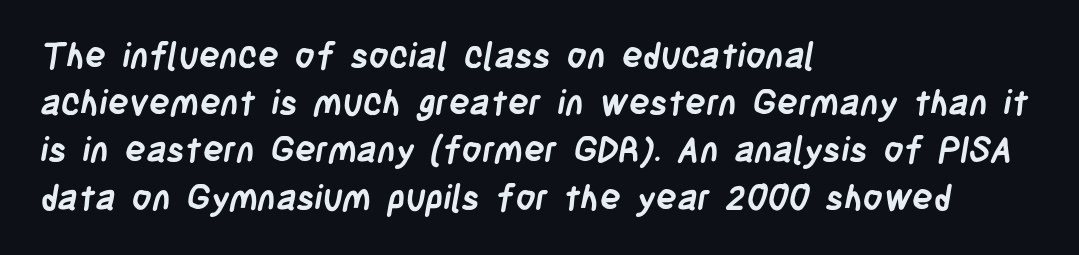
{"serif": "no", "bold": "yes", "weight": "semibold", "width": "condensed", "stroke_contrast": "low", "x_height": "large", "monospaced": "no", "underline": "no", "align": "left", "line_spacing": "normal", "line_spacing_ratio": 1.35, "letter_spacing": "normal", "letter_spacing_em": 0.0, "glyph_px": 35}
